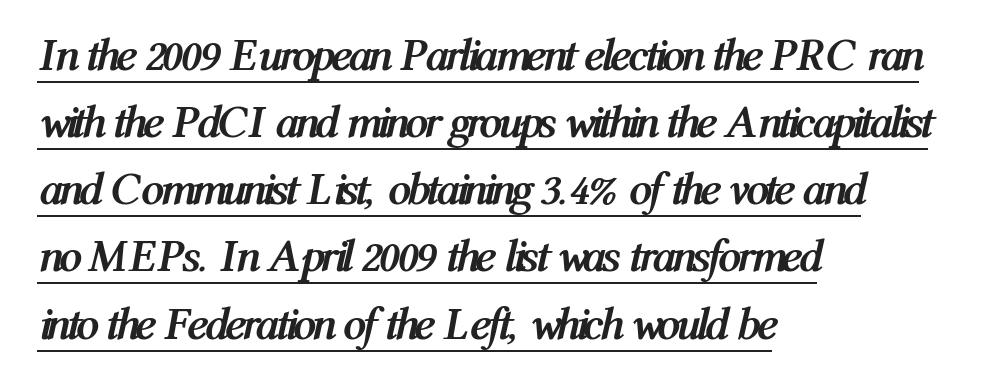
Q: Is the text bold? A: Yes.
Q: Is the text italic (slanted)? A: Yes, it leans right by about 12 degrees.
Q: Is the text underlined? A: Yes.
Q: How is the paragraph aligned? A: Left-aligned.
Q: Is the spacing between letters normal or unusually wide? A: Normal.
Q: Is the spacing between lines tight, normal or loose? A: Normal.
Q: Width (condensed, normal, or wide)? A: Condensed.
Q: Stroke contrast? A: Medium.
Q: x-height? A: Medium.
Q: Monospaced? A: No.
